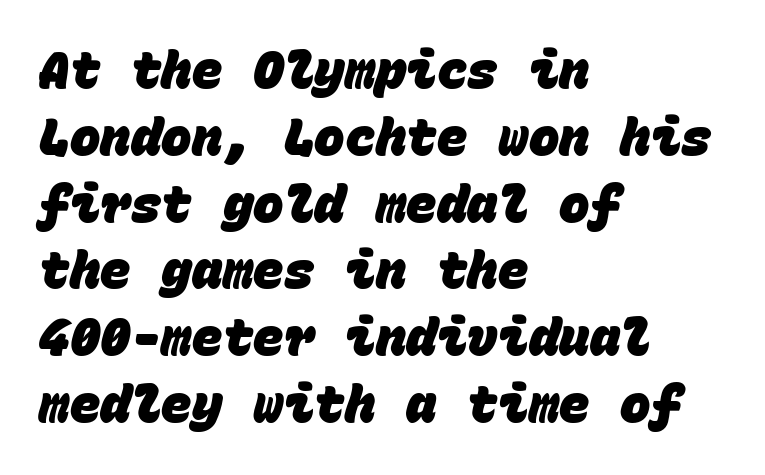
The letters march in equal steps, a hallmark of fixed-pitch type. This rendering employs a face without finishing strokes, i.e., a sans-serif. Weight: bold. A normal amount of white space separates one row of letters from the next.
